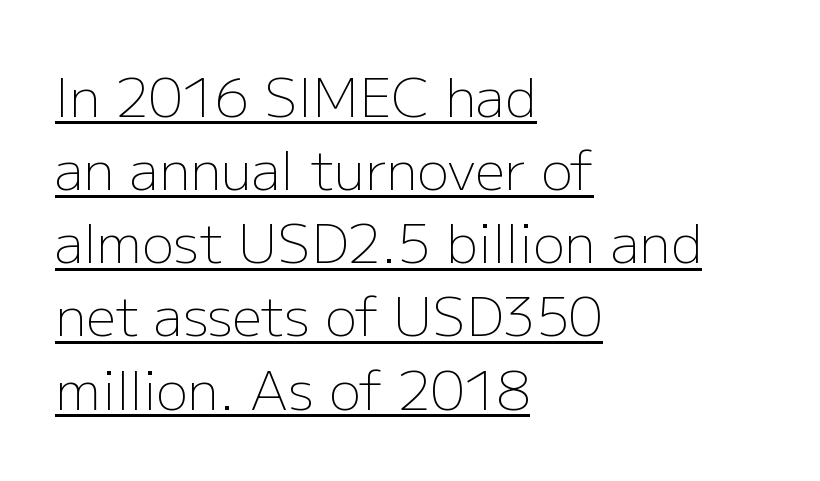
{"serif": "no", "italic": "no", "bold": "no", "weight": "light", "width": "normal", "stroke_contrast": "low", "x_height": "medium", "monospaced": "no", "underline": "yes", "align": "left", "line_spacing": "normal", "line_spacing_ratio": 1.38, "letter_spacing": "normal", "letter_spacing_em": 0.0, "glyph_px": 53}
